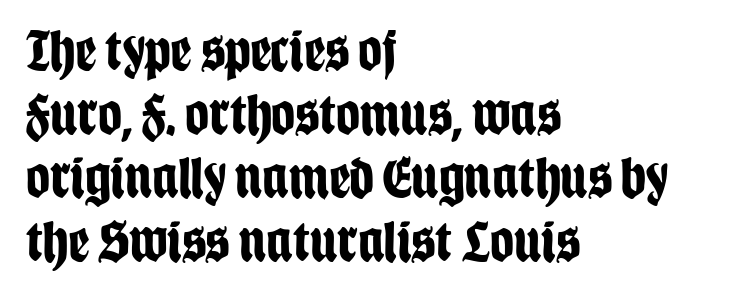
The image shows 59 px bold, condensed sans-serif type, upright; set left-aligned, tight line spacing (1.08x), normal letter spacing, not underlined; low stroke contrast and a large x-height.
